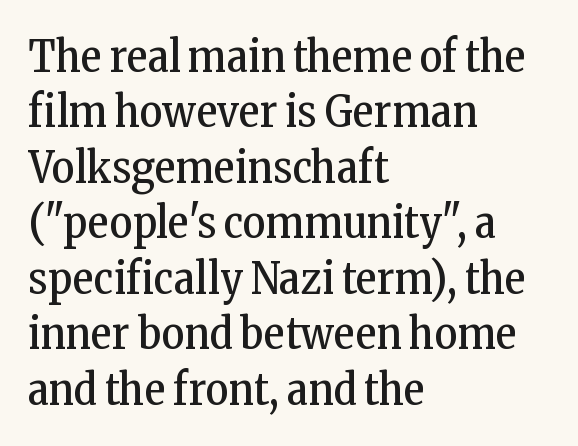
Looks like regular typesetting: each glyph gets only the width it needs. This sample is left-justified, so line endings fall wherever the words run out. Does the leading feel generous? No, just average. Stems here are at most as thick as an everyday book face. Regarding serifs, this sample has them.
